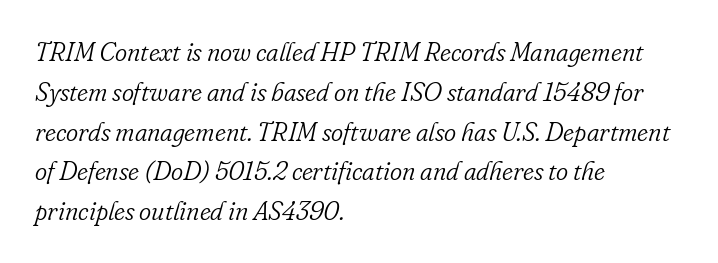
Q: Is the text bold? A: No.
Q: Is the text italic (slanted)? A: Yes, it leans right by about 16 degrees.
Q: Is the text underlined? A: No.
Q: How is the paragraph aligned? A: Left-aligned.
Q: Is the spacing between letters normal or unusually wide? A: Normal.
Q: Is the spacing between lines tight, normal or loose? A: Normal.
